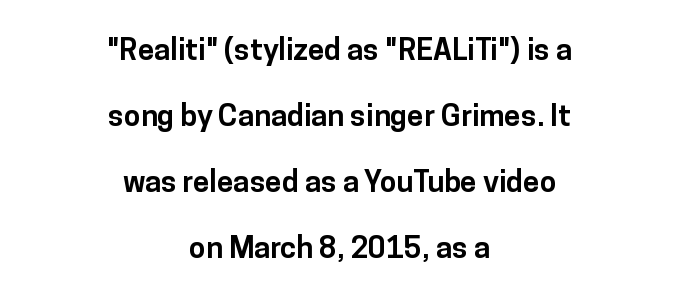
The image shows 30 px bold sans-serif type, upright; set centered, loose line spacing (2.2x), normal letter spacing, not underlined; low stroke contrast and a medium x-height.
